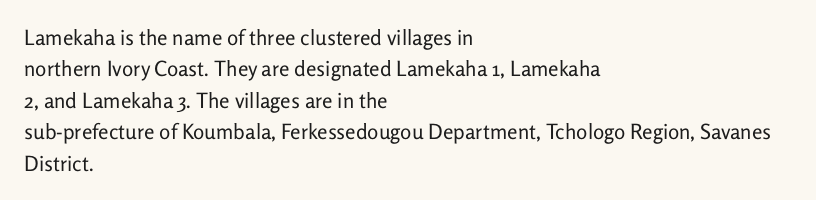
{"italic": "no", "bold": "no", "underline": "no", "align": "left", "line_spacing": "normal", "line_spacing_ratio": 1.5, "letter_spacing": "normal", "letter_spacing_em": 0.0, "glyph_px": 21}
